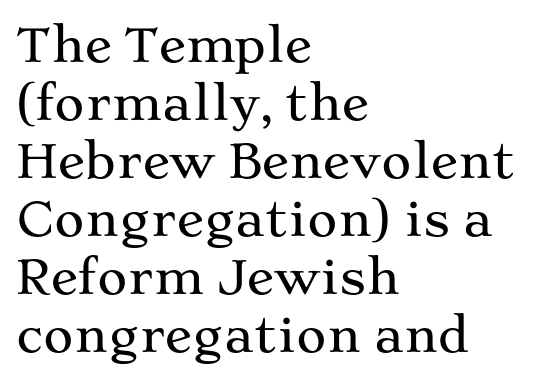
The image shows 46 px wide serif type, upright; set left-aligned, normal line spacing (1.26x), normal letter spacing, not underlined; medium stroke contrast and a medium x-height.
